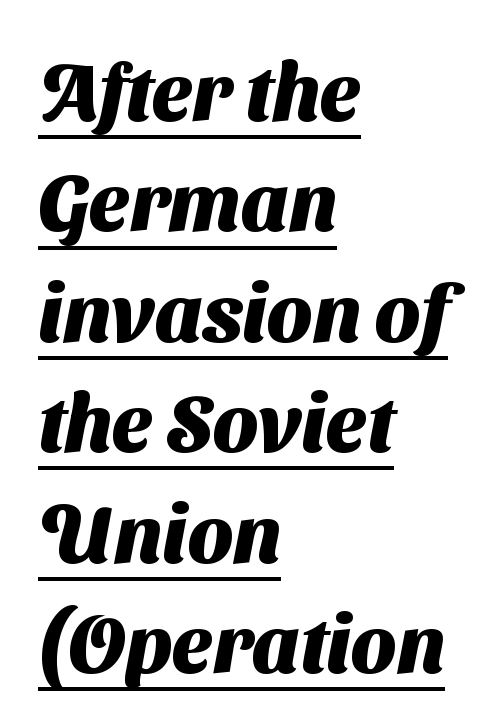
The image shows 80 px heavy sans-serif type; set left-aligned, normal line spacing (1.38x), normal letter spacing, underlined; medium stroke contrast and a medium x-height.
